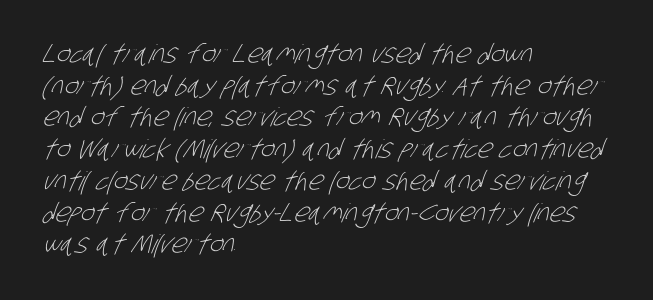
{"bold": "no", "underline": "no", "align": "left", "line_spacing_ratio": 1.22, "letter_spacing": "normal", "letter_spacing_em": 0.0, "glyph_px": 26}
